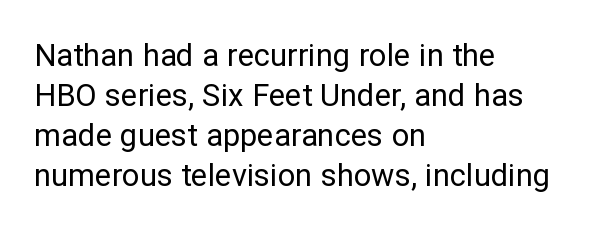
Q: Is the text bold? A: No.
Q: Is the text italic (slanted)? A: No, it is upright.
Q: Is the typeface a serif or a sans-serif typeface? A: Sans-serif.
Q: Is the text underlined? A: No.
Q: How is the paragraph aligned? A: Left-aligned.
Q: Is the spacing between letters normal or unusually wide? A: Normal.
Q: Is the spacing between lines tight, normal or loose? A: Normal.
Q: Width (condensed, normal, or wide)? A: Normal.
Q: Stroke contrast? A: Low.
Q: x-height? A: Medium.
Q: Monospaced? A: No.
